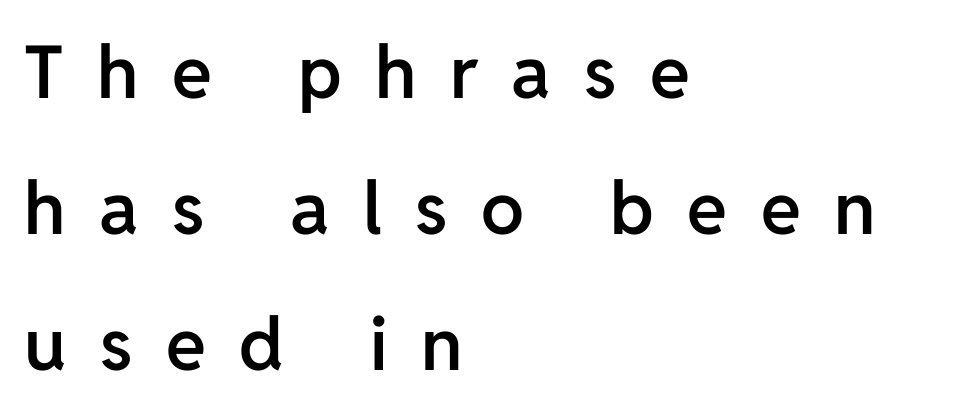
The image shows 73 px semibold sans-serif type, upright; set left-aligned, line spacing 1.86x, unusually wide letter spacing (+0.46 em), not underlined; low stroke contrast and a medium x-height.
